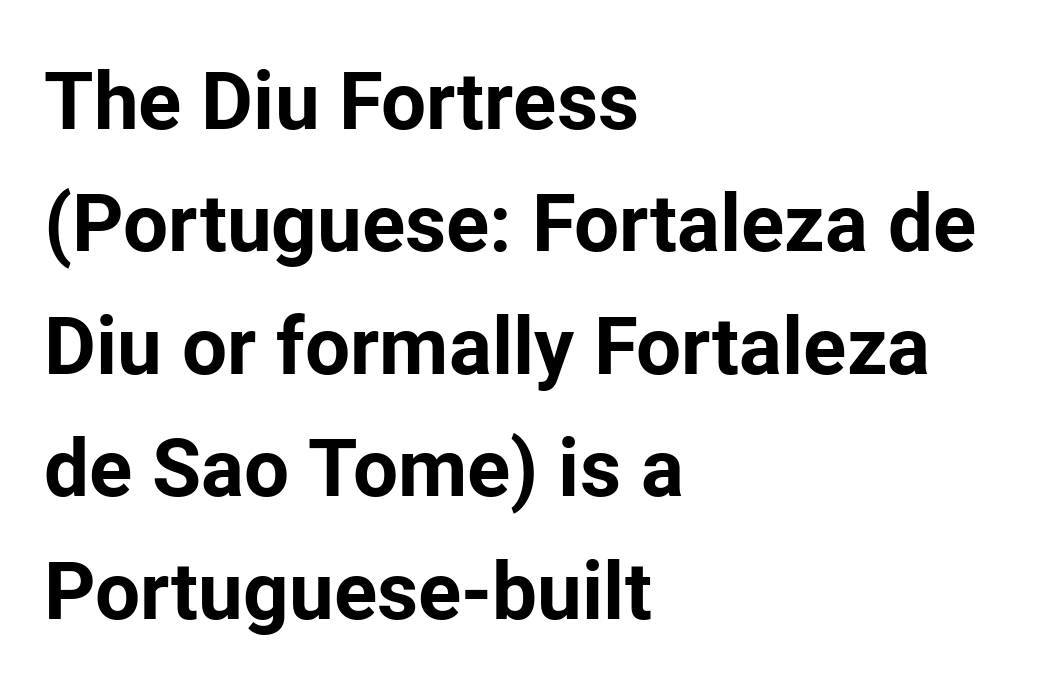
Every character sits straight up, as roman type does. Observe the absence of serifs on each vertical stroke in this sample. Note the varied advance widths — an 'i' is clearly narrower than an 'm'. Each word holds together tightly as a unit, with standard inter-letter gaps. Notice how the passage keeps a crisp vertical edge on the left only.
